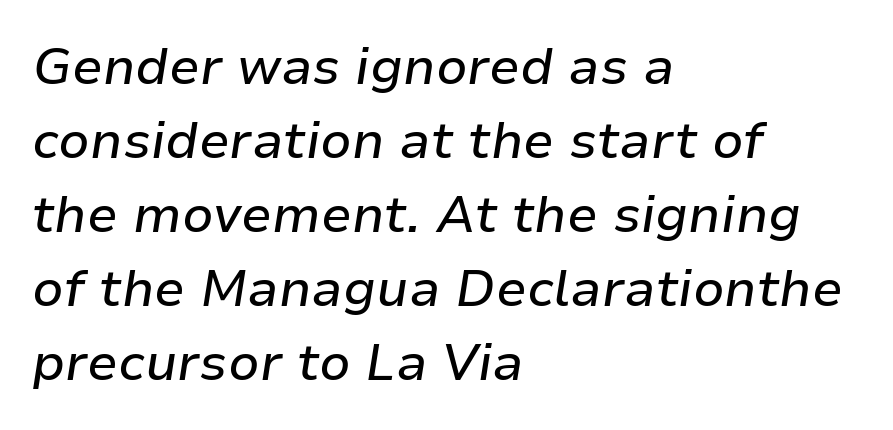
The image shows 51 px text type, italic (leaning right); set left-aligned, normal line spacing (1.45x), normal letter spacing, not underlined; low stroke contrast and a medium x-height.
